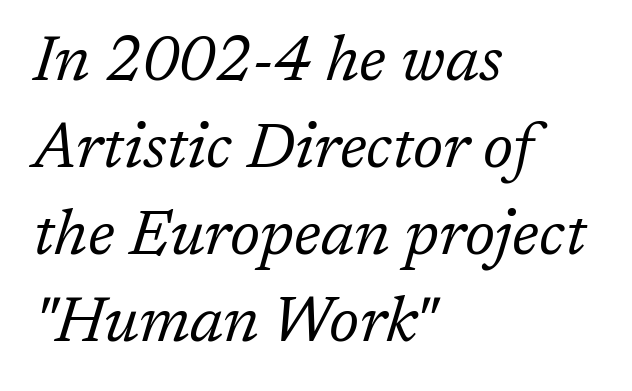
{"serif": "yes", "italic": "yes", "lean": "right", "slant_degrees": 17, "bold": "no", "weight": "regular", "width": "normal", "stroke_contrast": "low", "x_height": "medium", "monospaced": "no", "underline": "no", "align": "left", "line_spacing": "normal", "line_spacing_ratio": 1.38, "letter_spacing": "normal", "letter_spacing_em": 0.0, "glyph_px": 63}
